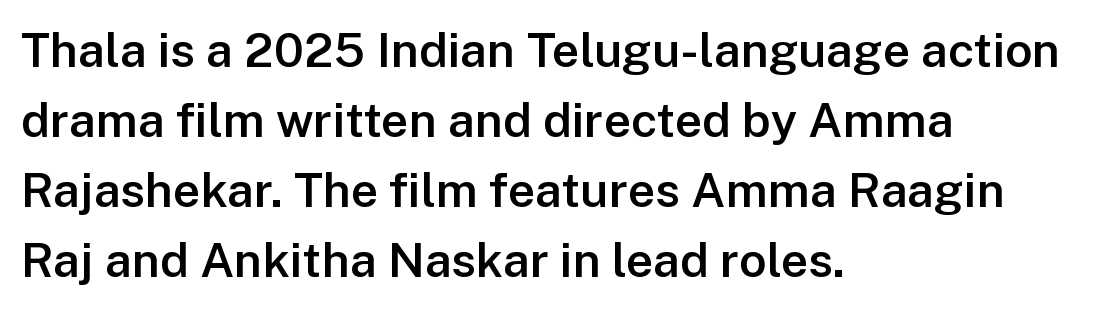
{"serif": "no", "italic": "no", "bold": "semi", "weight": "semibold", "width": "normal", "stroke_contrast": "low", "x_height": "medium", "monospaced": "no", "underline": "no", "align": "left", "line_spacing": "normal", "line_spacing_ratio": 1.46, "letter_spacing": "normal", "letter_spacing_em": 0.0, "glyph_px": 48}
